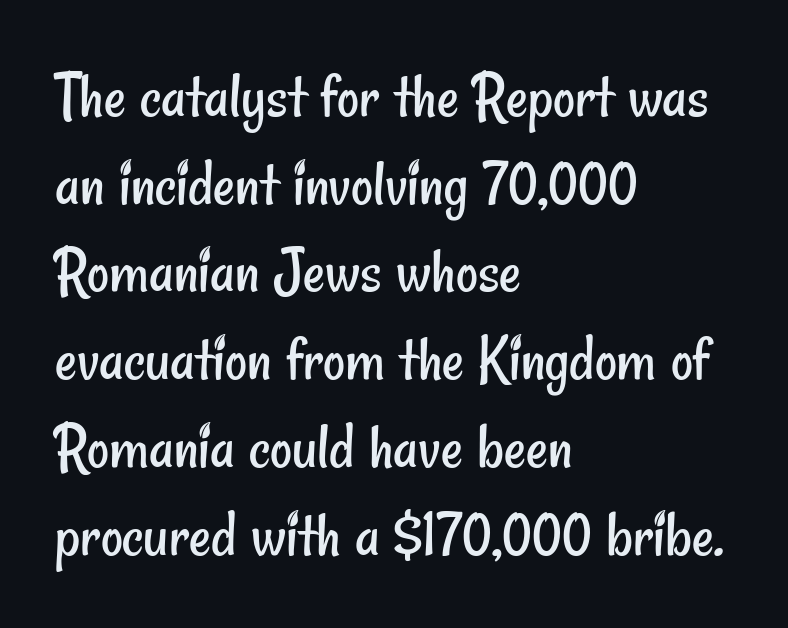
{"serif": "no", "bold": "no", "weight": "regular", "width": "condensed", "stroke_contrast": "low", "x_height": "small", "monospaced": "no", "underline": "no", "align": "left", "line_spacing": "normal", "line_spacing_ratio": 1.29, "letter_spacing": "normal", "letter_spacing_em": 0.0, "glyph_px": 68}
